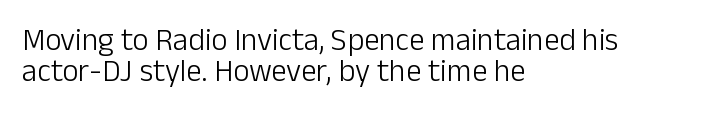
The weight tops out at a normal text grade. Descenders are the only things crossing below the line. Alignment: flush left. You could not count columns in this text — the font is proportionally spaced. The specimen reads as upright at a glance. Is the letter spacing exaggerated? No — it looks like the ordinary default.
